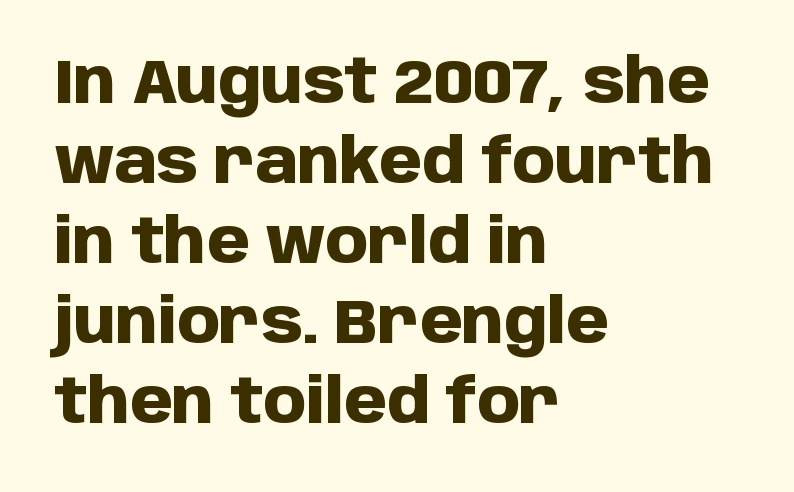
The image shows 61 px heavy sans-serif type, upright; set left-aligned, normal line spacing (1.31x), normal letter spacing, not underlined; low stroke contrast and a large x-height.
